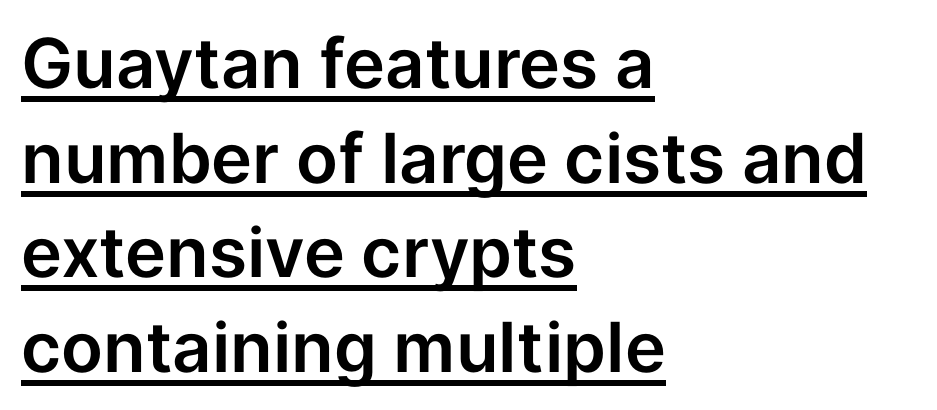
{"serif": "no", "italic": "no", "width": "normal", "stroke_contrast": "low", "x_height": "medium", "monospaced": "no", "underline": "yes", "align": "left", "line_spacing": "normal", "line_spacing_ratio": 1.37, "letter_spacing": "normal", "letter_spacing_em": 0.0, "glyph_px": 69}
